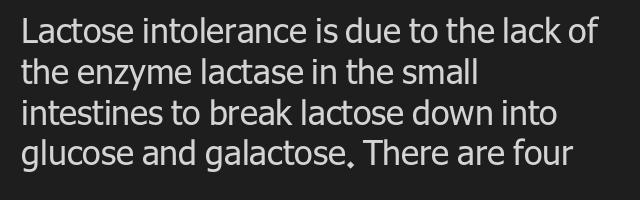
You can tell it's not italic because the verticals are truly vertical. The face looks like a standard text weight, possibly lighter. Proportional: the letters do not fall into vertical columns. What stands out about the letter spacing? Nothing — it is the standard amount. Typographically, this falls in the sans-serif category. Check under the words: just untouched page.
